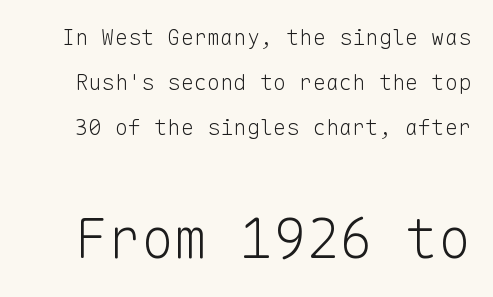
{"serif": "no", "italic": "no", "bold": "no", "weight": "light", "width": "normal", "stroke_contrast": "low", "x_height": "medium", "monospaced": "yes", "underline": "no", "line_spacing": "loose", "line_spacing_ratio": 2.04, "letter_spacing": "normal", "letter_spacing_em": 0.0, "larger_block": "second", "size_ratio": 2.5, "glyph_px": 55}
